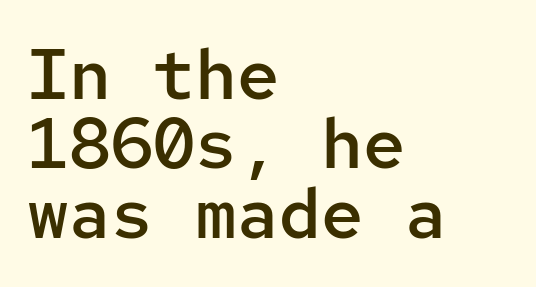
Q: Is the text bold? A: Semi-bold.
Q: Is the text italic (slanted)? A: No, it is upright.
Q: Is the typeface a serif or a sans-serif typeface? A: Sans-serif.
Q: Is the text underlined? A: No.
Q: How is the paragraph aligned? A: Left-aligned.
Q: Is the spacing between letters normal or unusually wide? A: Normal.
Q: Is the spacing between lines tight, normal or loose? A: Tight.
Q: Width (condensed, normal, or wide)? A: Normal.
Q: Stroke contrast? A: Low.
Q: x-height? A: Medium.
Q: Monospaced? A: Yes.
